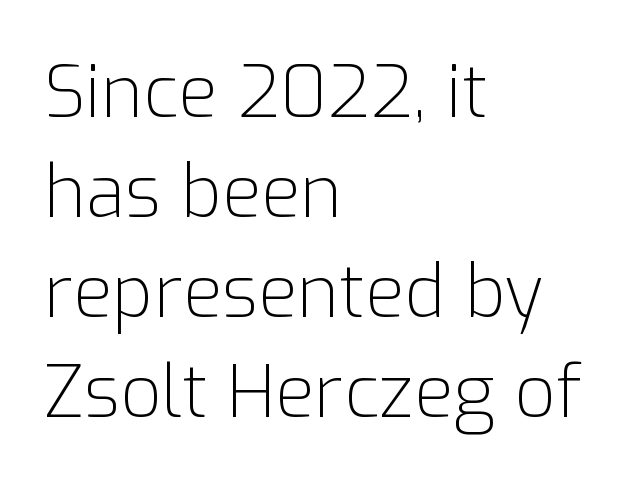
Q: Is the text bold? A: No.
Q: Is the text italic (slanted)? A: No, it is upright.
Q: Is the typeface a serif or a sans-serif typeface? A: Sans-serif.
Q: Is the text underlined? A: No.
Q: How is the paragraph aligned? A: Left-aligned.
Q: Is the spacing between letters normal or unusually wide? A: Normal.
Q: Is the spacing between lines tight, normal or loose? A: Normal.
Q: Width (condensed, normal, or wide)? A: Normal.
Q: Stroke contrast? A: Low.
Q: x-height? A: Medium.
Q: Monospaced? A: No.
